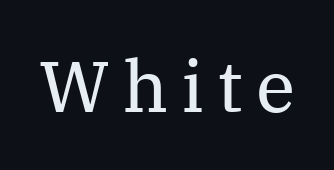
Q: Is the text bold? A: No.
Q: Is the text italic (slanted)? A: No, it is upright.
Q: Is the typeface a serif or a sans-serif typeface? A: Serif.
Q: Is the text underlined? A: No.
Q: Width (condensed, normal, or wide)? A: Normal.
Q: Stroke contrast? A: Medium.
Q: x-height? A: Medium.
Q: Monospaced? A: No.
